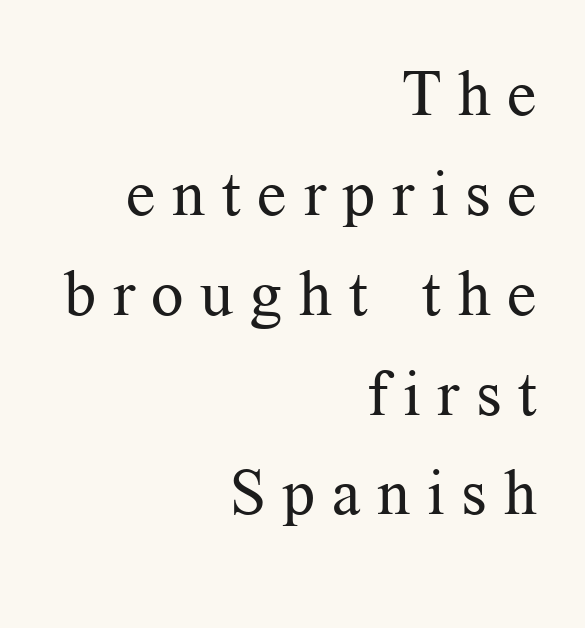
The image shows 64 px regular-weight serif type, upright; set right-aligned, normal line spacing (1.56x), unusually wide letter spacing (+0.26 em), not underlined; medium stroke contrast and a medium x-height.
